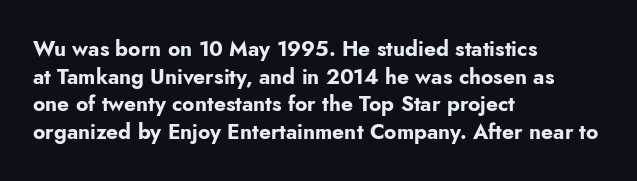
Q: Is the text bold? A: Yes.
Q: Is the text italic (slanted)? A: No, it is upright.
Q: Is the text underlined? A: No.
Q: How is the paragraph aligned? A: Left-aligned.
Q: Is the spacing between letters normal or unusually wide? A: Normal.
Q: Is the spacing between lines tight, normal or loose? A: Normal.
